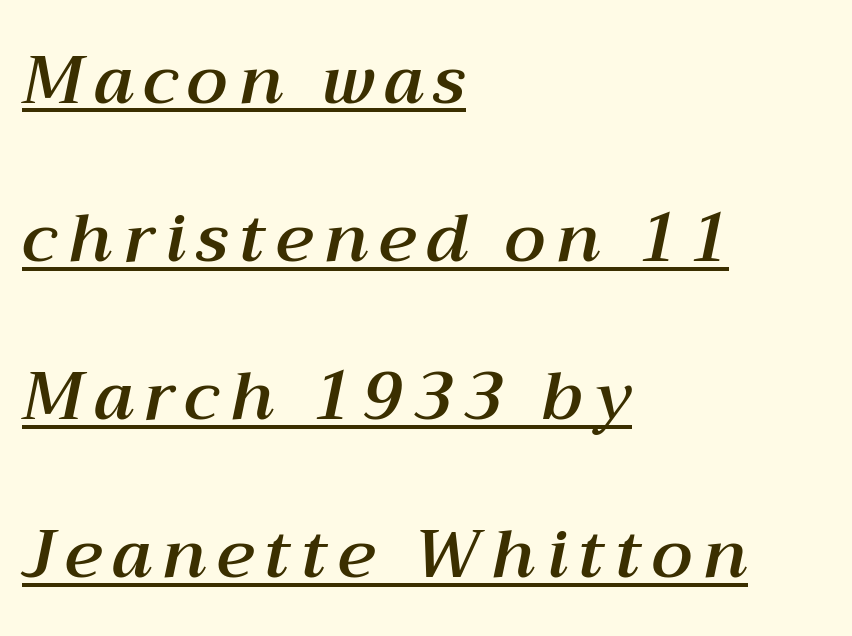
The image shows 67 px text type, italic (leaning right); set left-aligned, loose line spacing (2.36x), underlined; medium stroke contrast and a medium x-height.
